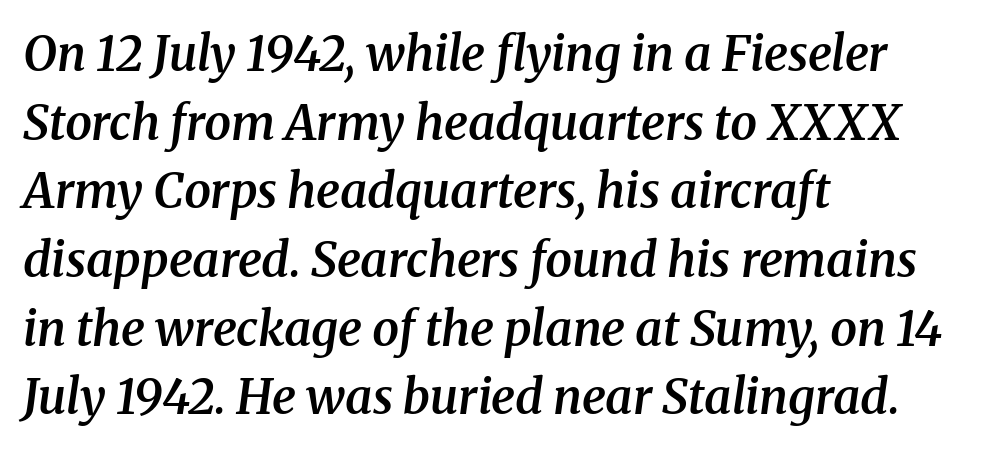
The font is running at a semibold setting, under full bold. These lines sit exactly where default settings would place them. Clear beneath every line of the passage. The letters are slanted; this is an italic face. Here the glyphs are tracked normally, forming tight word shapes.
